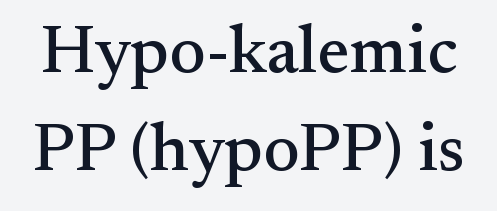
The image shows 68 px serif type, upright; set normal line spacing (1.44x), normal letter spacing, not underlined; medium stroke contrast and a small x-height.
